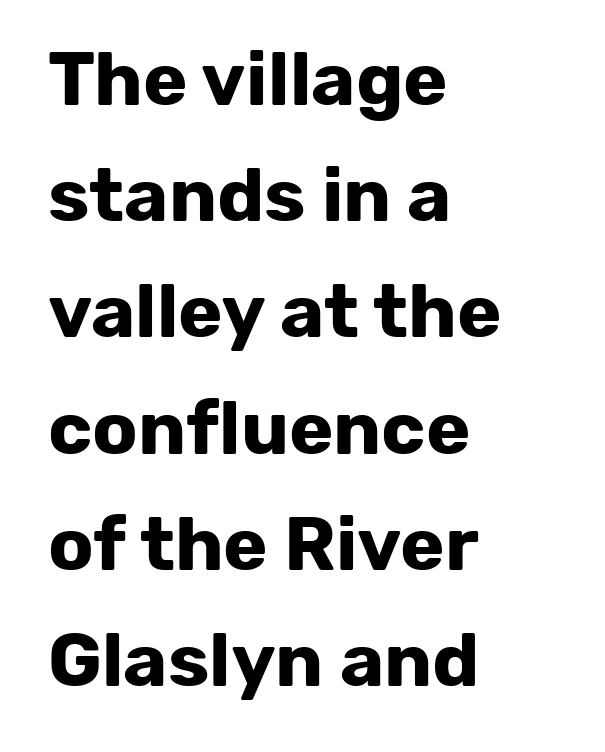
The image shows 75 px bold sans-serif type, upright; set left-aligned, normal line spacing (1.55x), normal letter spacing, not underlined; low stroke contrast and a medium x-height.
